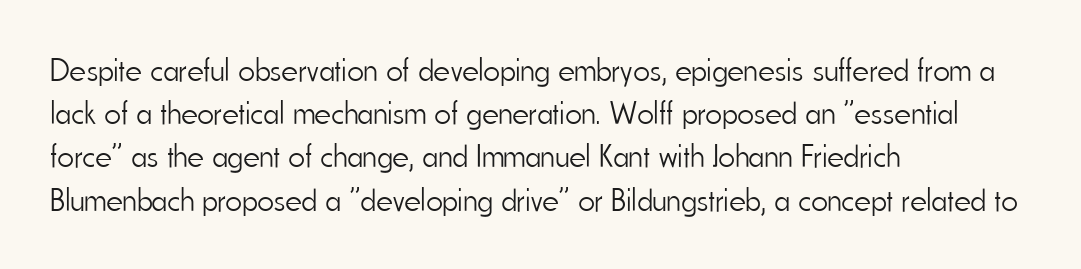
The image shows 32 px light, condensed sans-serif type, upright; set left-aligned, normal line spacing (1.35x), normal letter spacing, not underlined; low stroke contrast and a small x-height.
